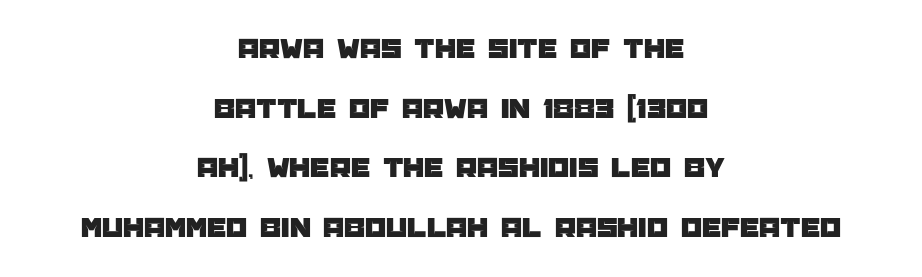
{"serif": "no", "italic": "no", "width": "normal", "stroke_contrast": "low", "x_height": "large", "monospaced": "no", "underline": "no", "align": "center", "line_spacing": "loose", "line_spacing_ratio": 1.99, "letter_spacing": "normal", "letter_spacing_em": 0.0, "glyph_px": 30}
